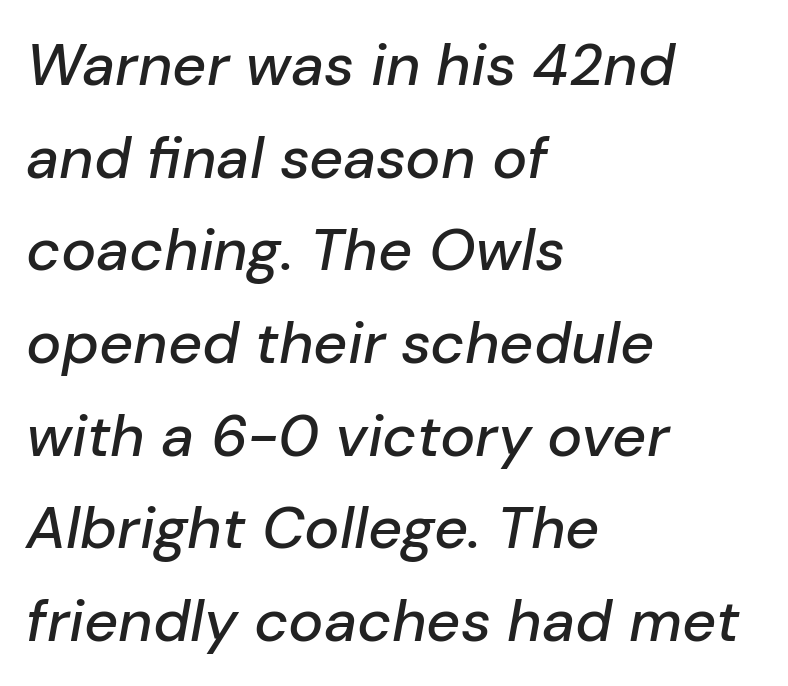
The image shows 59 px text type, italic (leaning right); set left-aligned, normal line spacing (1.57x), normal letter spacing, not underlined; low stroke contrast and a medium x-height.
